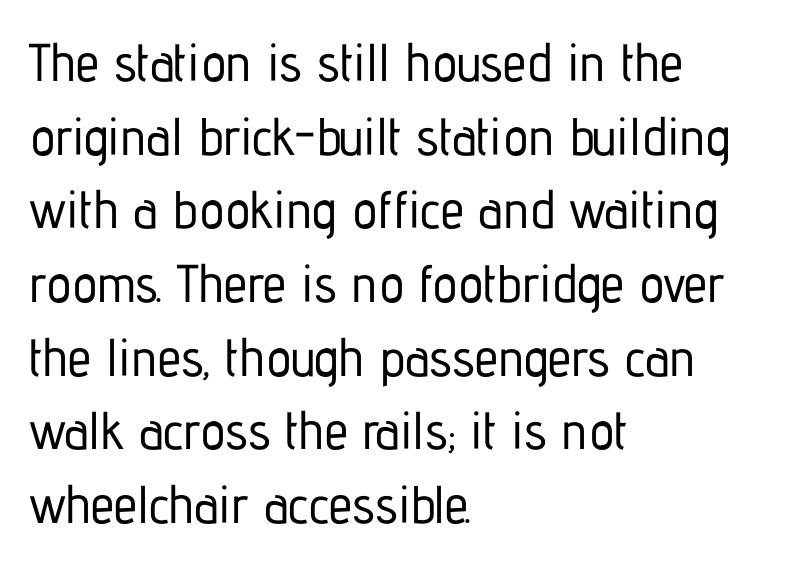
The image shows 53 px condensed sans-serif type, upright; set left-aligned, normal line spacing (1.39x), normal letter spacing, not underlined; low stroke contrast and a medium x-height.
